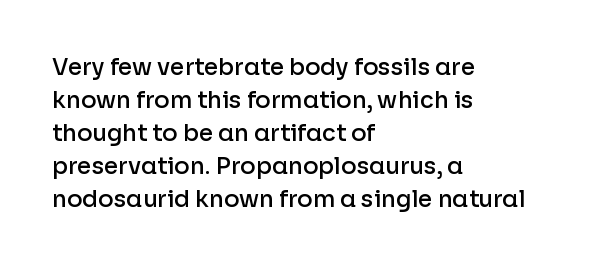
Default kerning and tracking; the words read as compact shapes. Quick note: interline space is typical. This rendering features lettering with no underline. Left-aligned paragraph, ragged on the right. The strokes are fattened partway — semibold, not bold. Italic: no, the glyphs are upright roman.
